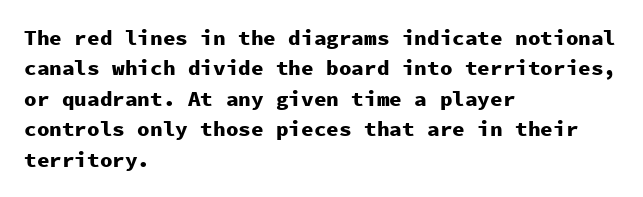
The image shows 21 px bold type, upright; set left-aligned, normal line spacing (1.45x), normal letter spacing, not underlined.
